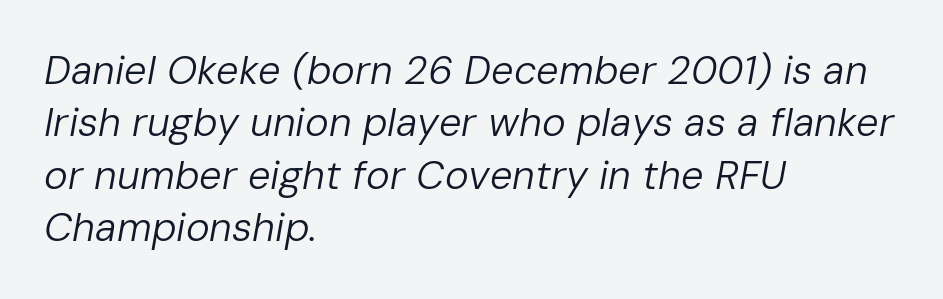
Q: Is the text bold? A: No.
Q: Is the text italic (slanted)? A: Yes, it leans right by about 10 degrees.
Q: Is the text underlined? A: No.
Q: How is the paragraph aligned? A: Left-aligned.
Q: Is the spacing between letters normal or unusually wide? A: Normal.
Q: Is the spacing between lines tight, normal or loose? A: Normal.
Q: Width (condensed, normal, or wide)? A: Normal.
Q: Stroke contrast? A: Low.
Q: x-height? A: Medium.
Q: Monospaced? A: No.
